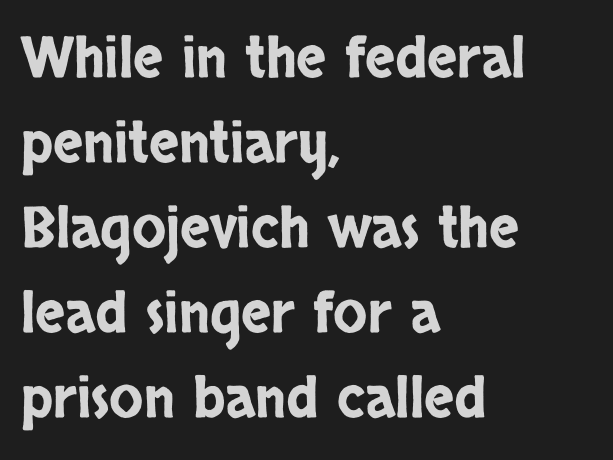
Rows of type keep a routine distance in the vertical direction. Proportional: the letters do not fall into vertical columns. The glyphs in this specimen are sans serif. Is the letter spacing exaggerated? No — it looks like the ordinary default.
